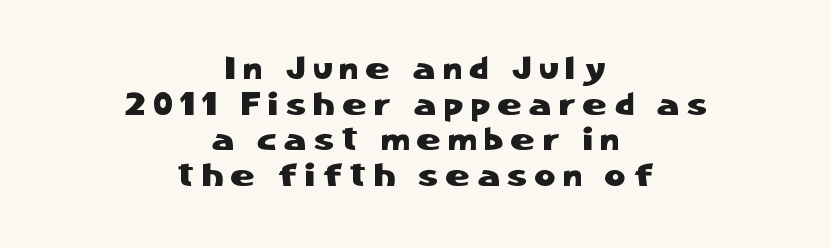
Q: Is the text italic (slanted)? A: No, it is upright.
Q: Is the typeface a serif or a sans-serif typeface? A: Sans-serif.
Q: Is the text underlined? A: No.
Q: How is the paragraph aligned? A: Centered.
Q: Is the spacing between letters normal or unusually wide? A: Unusually wide.
Q: Is the spacing between lines tight, normal or loose? A: Tight.
Q: Width (condensed, normal, or wide)? A: Normal.
Q: Stroke contrast? A: Low.
Q: x-height? A: Medium.
Q: Monospaced? A: No.
